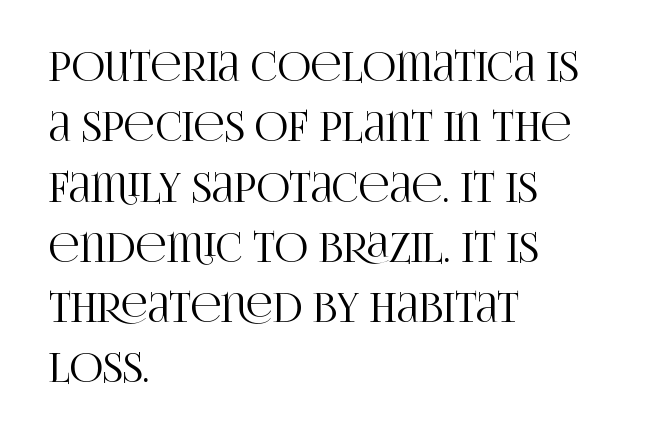
Q: Is the text italic (slanted)? A: No, it is upright.
Q: Is the typeface a serif or a sans-serif typeface? A: Serif.
Q: Is the text underlined? A: No.
Q: How is the paragraph aligned? A: Left-aligned.
Q: Is the spacing between letters normal or unusually wide? A: Normal.
Q: Is the spacing between lines tight, normal or loose? A: Normal.
Q: Width (condensed, normal, or wide)? A: Condensed.
Q: Stroke contrast? A: High.
Q: x-height? A: Large.
Q: Monospaced? A: No.
